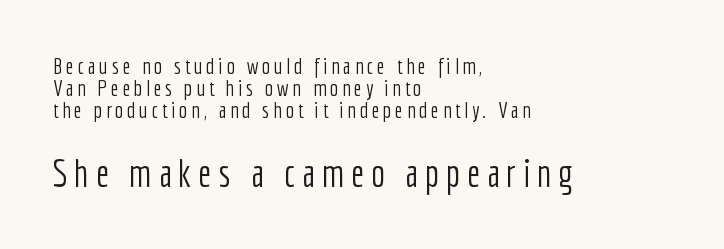
{"serif": "no", "italic": "no", "bold": "no", "weight": "light", "width": "condensed", "stroke_contrast": "low", "x_height": "medium", "monospaced": "no", "underline": "no", "align": "left", "line_spacing": "tight", "line_spacing_ratio": 1.01, "larger_block": "second", "size_ratio": 1.73, "glyph_px": 38}
